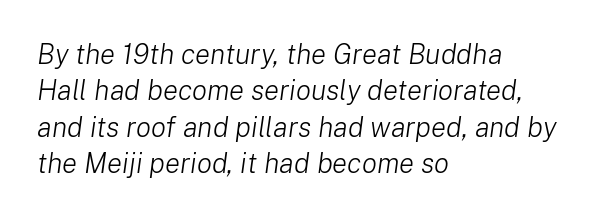
{"italic": "yes", "lean": "right", "slant_degrees": 8, "bold": "no", "weight": "light", "width": "normal", "stroke_contrast": "low", "x_height": "medium", "monospaced": "no", "underline": "no", "align": "left", "line_spacing": "normal", "line_spacing_ratio": 1.3, "letter_spacing": "normal", "letter_spacing_em": 0.0, "glyph_px": 28}
